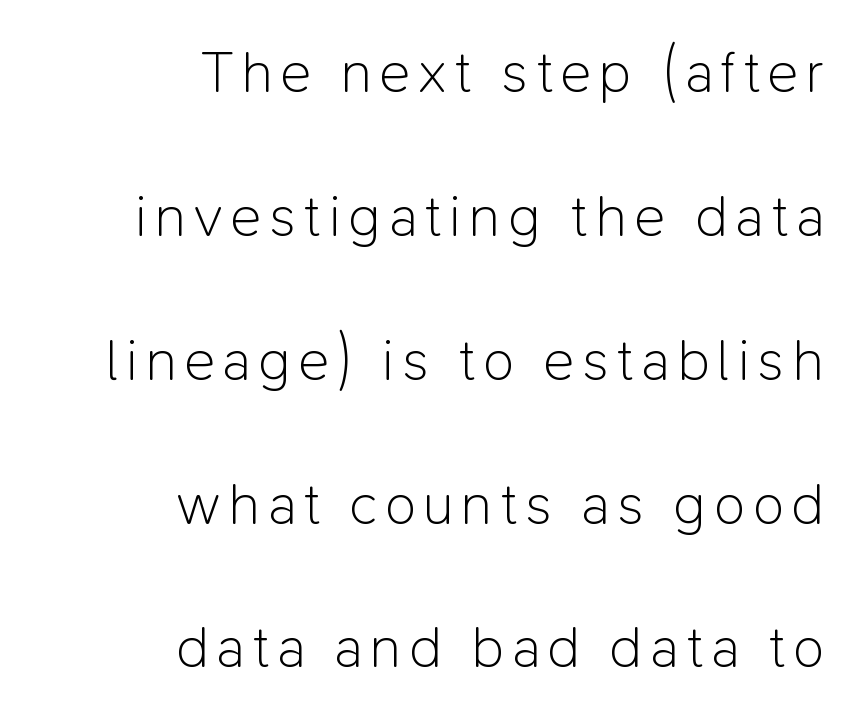
The image shows 58 px light sans-serif type, upright; set right-aligned, loose line spacing (2.48x), not underlined; low stroke contrast and a medium x-height.
